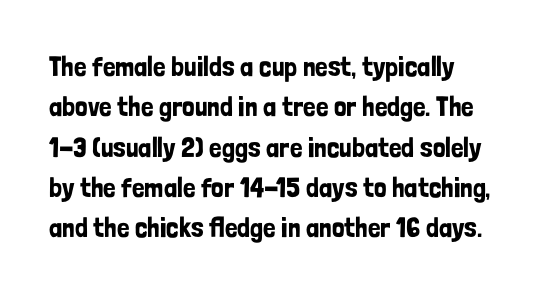
Observe the ordinary spacing: letters are neighbours, not strangers. Style check: upright. Is the block centered? No — it sits flush against the left margin. Check where the strokes stop: nothing finishes them off — pure sans. A clean baseline with only descenders dipping below it. Each letter keeps its own natural width here, so spacing adapts to shape.
